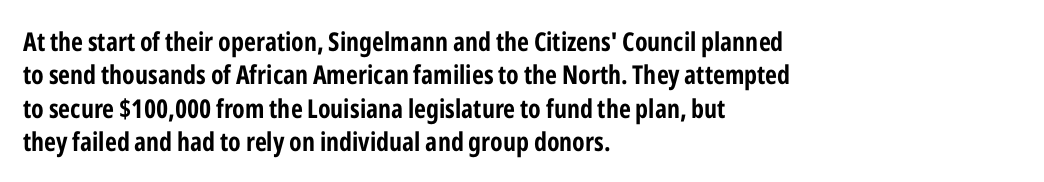
The image shows 26 px text type, upright; set left-aligned, normal line spacing (1.28x), normal letter spacing, not underlined.
